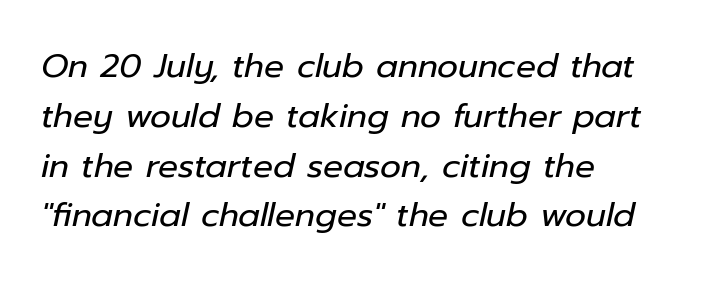
The image shows 33 px regular-weight type, italic (leaning right); set left-aligned, normal line spacing (1.51x), normal letter spacing, not underlined; low stroke contrast and a medium x-height.
